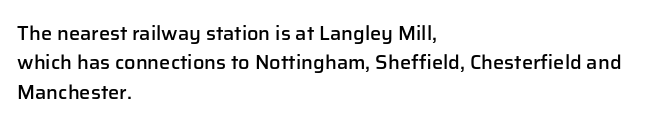
A bare baseline throughout the passage. Vertically, the passage feels balanced, rows spaced as you'd expect. Horizontal alignment here is leftward, the default for most running prose. Is the type bold? Partly — it's a semibold, heavier than regular but not fully bold.
